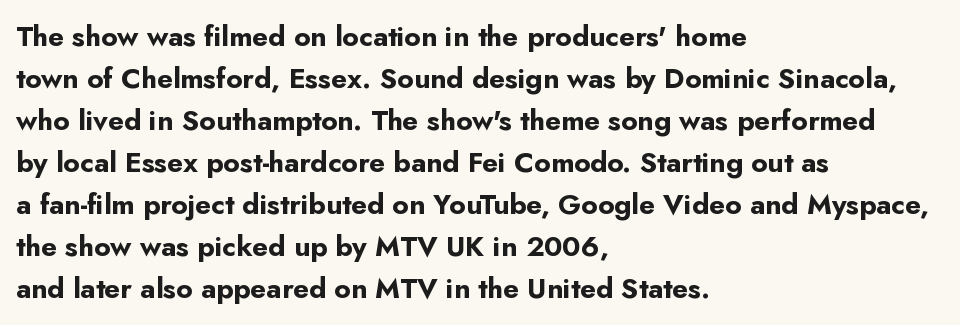
The image shows 28 px bold sans-serif type, upright; set left-aligned, normal line spacing (1.5x), normal letter spacing, not underlined; low stroke contrast and a small x-height.
